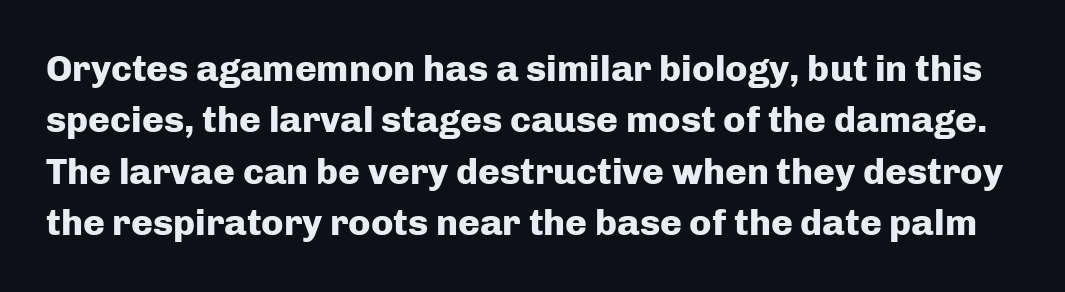
The image shows 37 px heavy sans-serif type, upright; set normal line spacing (1.39x), normal letter spacing, not underlined; low stroke contrast and a medium x-height.
